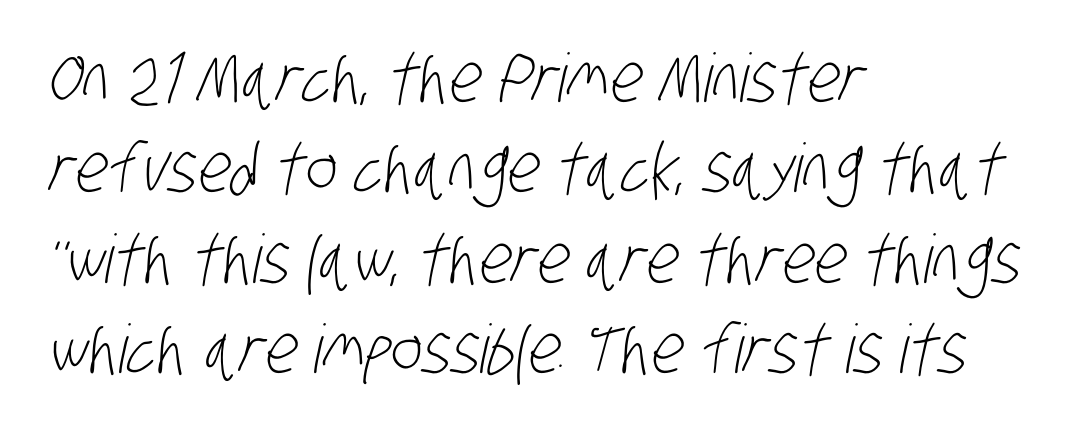
The image shows 67 px light, condensed sans-serif type; set left-aligned, normal line spacing (1.35x), normal letter spacing, not underlined; low stroke contrast and a large x-height.
